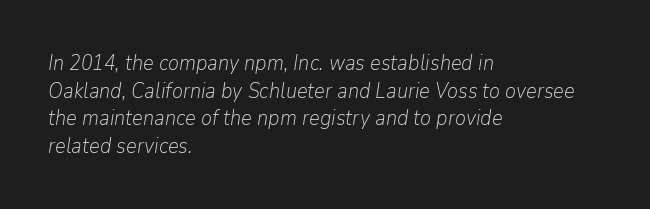
{"italic": "yes", "lean": "right", "slant_degrees": 9, "bold": "no", "underline": "no", "align": "left", "line_spacing": "normal", "line_spacing_ratio": 1.31, "letter_spacing": "normal", "letter_spacing_em": 0.0, "glyph_px": 21}
